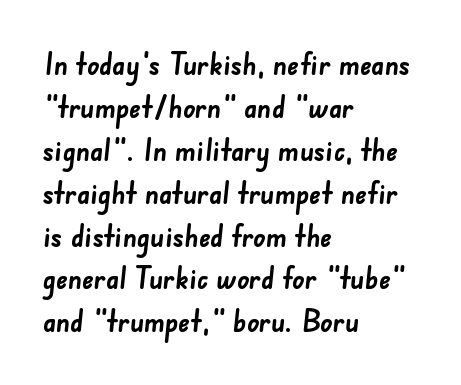
One glance says typical: line gaps are just what's usual. The horizontal fit of the characters is conventional and even. The glyphs have the mass of a bold cut. You could not count columns in this text — the font is proportionally spaced. Which margin do the lines hug? The left one — the right edge is uneven.
